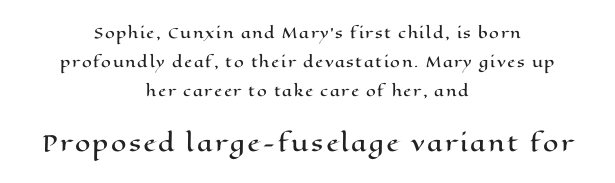
Visually, the bottom section dominates because its glyphs are scaled up. The line-height multiplier appears high, well above default. Visually the block forms a symmetrical silhouette, jagged on both flanks. Quick note: underline off. In terms of posture, this sample is upright.
